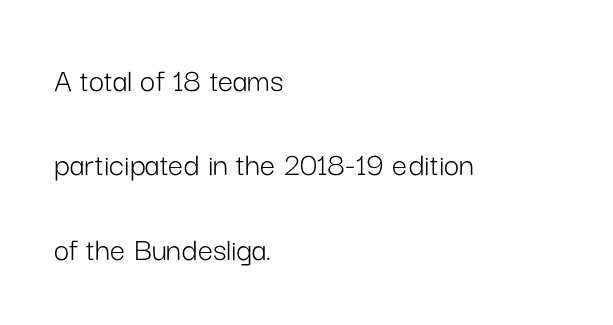
The image shows 34 px light sans-serif type, upright; set left-aligned, loose line spacing (2.48x), normal letter spacing, not underlined; low stroke contrast and a medium x-height.
